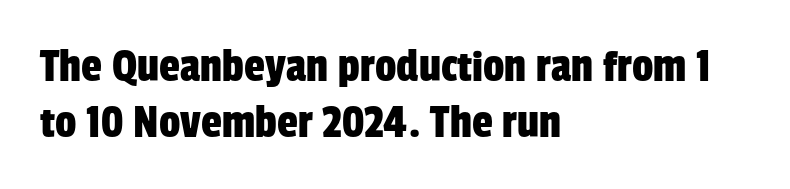
Type style note: lacks serifs. Default kerning and tracking; the words read as compact shapes. The rag falls on the right side of this text block. The face used here is proportionally spaced, like ordinary book or web type. Anything drawn beneath the words? Only blank space.
